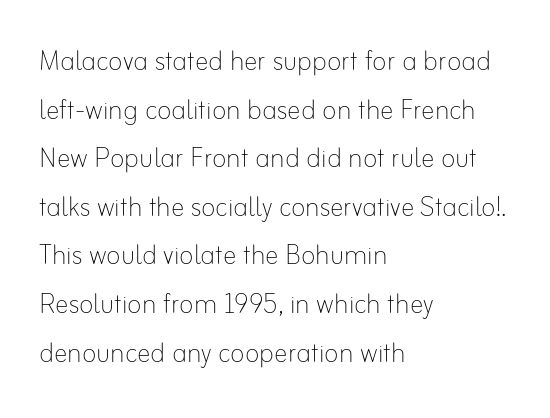
{"italic": "no", "bold": "no", "weight": "thin", "width": "normal", "stroke_contrast": "low", "x_height": "small", "monospaced": "no", "underline": "no", "align": "left", "line_spacing": "normal", "line_spacing_ratio": 1.43, "letter_spacing": "normal", "letter_spacing_em": 0.0, "glyph_px": 34}
